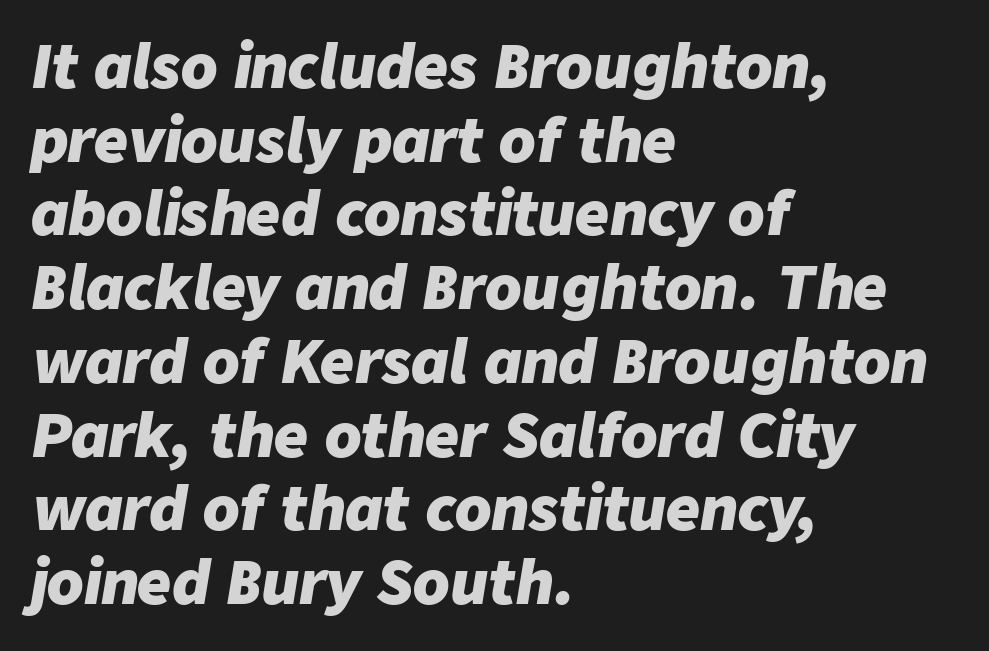
Q: Is the text bold? A: Yes.
Q: Is the text italic (slanted)? A: Yes, it leans right by about 9 degrees.
Q: Is the text underlined? A: No.
Q: How is the paragraph aligned? A: Left-aligned.
Q: Is the spacing between letters normal or unusually wide? A: Normal.
Q: Is the spacing between lines tight, normal or loose? A: Normal.
Q: Width (condensed, normal, or wide)? A: Normal.
Q: Stroke contrast? A: Low.
Q: x-height? A: Medium.
Q: Monospaced? A: No.
